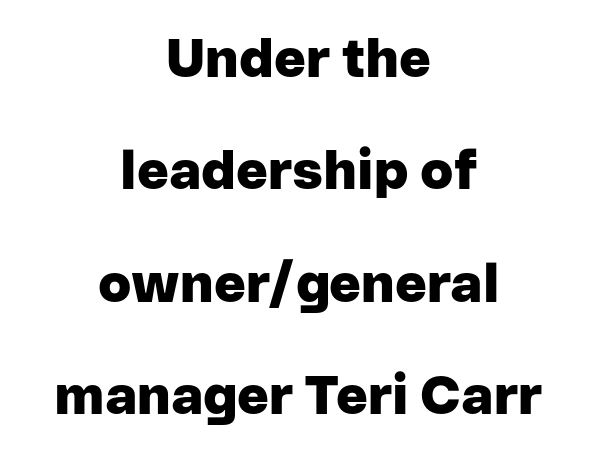
Nope, not italic — everything's standing straight. Between one letter and the next there's only the usual sliver of space. The glyphs are unaccompanied by any horizontal stroke below them. The font is running at its bold setting.
